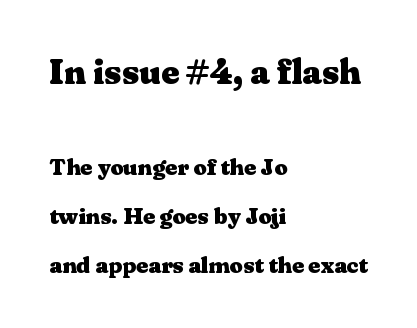
{"serif": "yes", "italic": "no", "bold": "yes", "weight": "heavy", "width": "wide", "stroke_contrast": "medium", "x_height": "medium", "monospaced": "no", "underline": "no", "align": "left", "line_spacing": "loose", "line_spacing_ratio": 2.13, "letter_spacing": "normal", "letter_spacing_em": 0.0, "larger_block": "first", "size_ratio": 1.52, "glyph_px": 35}
